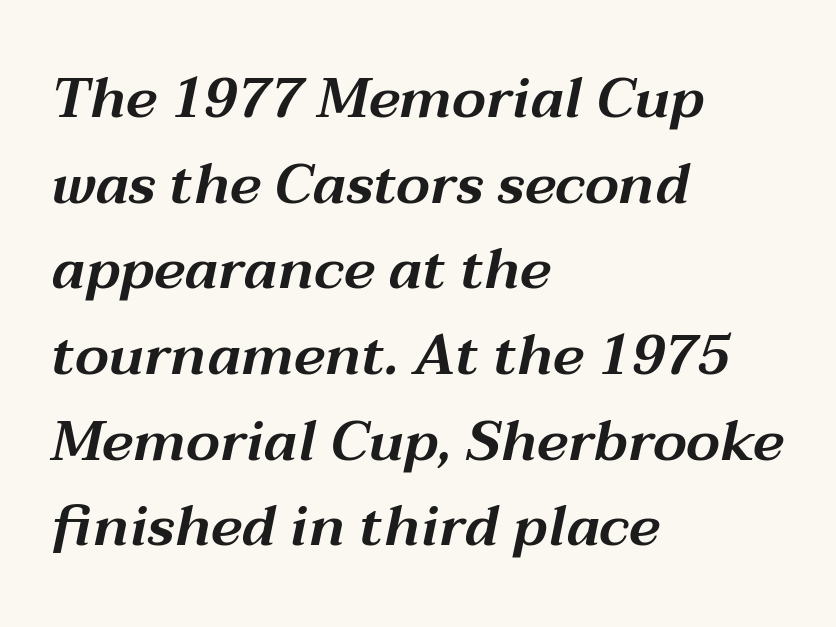
{"italic": "yes", "lean": "right", "slant_degrees": 12, "width": "wide", "stroke_contrast": "medium", "x_height": "medium", "monospaced": "no", "underline": "no", "align": "left", "line_spacing": "normal", "line_spacing_ratio": 1.53, "letter_spacing": "normal", "letter_spacing_em": 0.0, "glyph_px": 56}
